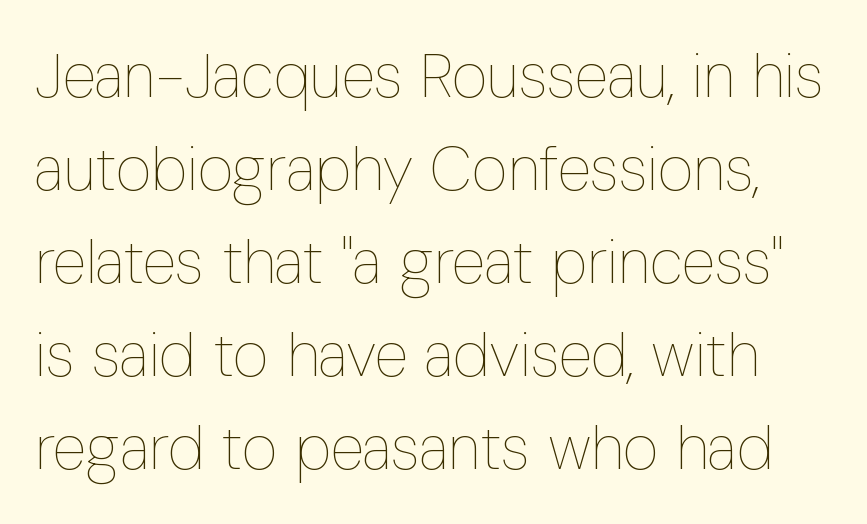
{"italic": "no", "bold": "no", "weight": "thin", "width": "condensed", "stroke_contrast": "low", "x_height": "medium", "monospaced": "no", "underline": "no", "line_spacing": "normal", "line_spacing_ratio": 1.5, "letter_spacing": "normal", "letter_spacing_em": 0.0, "glyph_px": 62}
